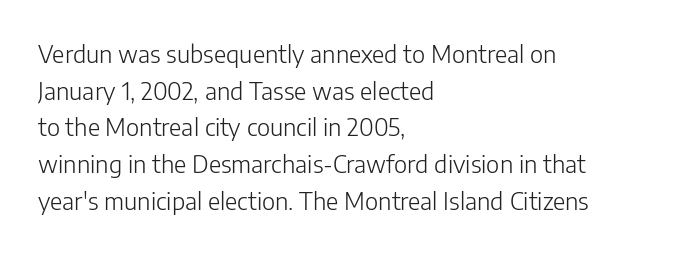
Standard letterfit; no display-style spreading of the glyphs. No chunkiness to these letters — they're not bold. This is roman type, the default non-slanted kind. Does the copy run flush right? No — it runs flush left.
